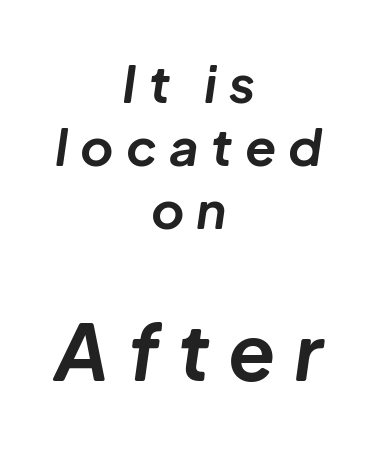
The face used here is rendered with a markedly widened letterfit. Anything drawn beneath the words? Only blank space. Thick stems and heavy bowls — unmistakably bold. This is oblique type, the kind used for emphasis or titles. Casual observation: everything's sitting right in the middle. You could not count columns in this text — the font is proportionally spaced.
